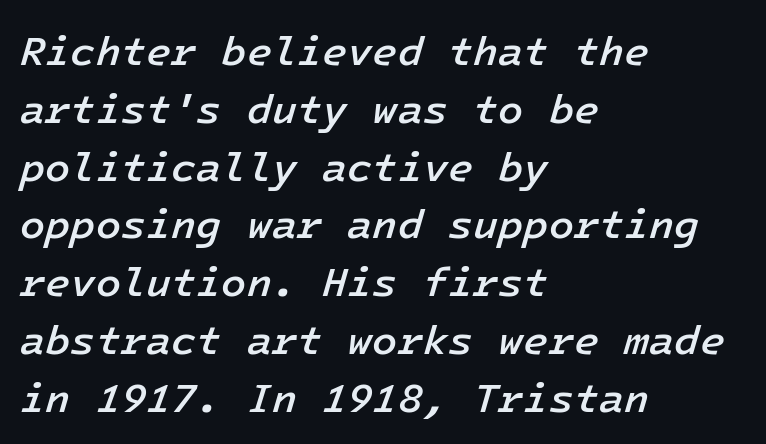
The image shows 41 px semibold type, italic (leaning right); set left-aligned, normal line spacing (1.41x), normal letter spacing, not underlined; low stroke contrast and a medium x-height.
